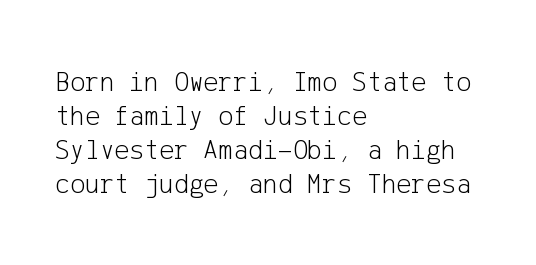
The image shows 28 px light sans-serif type, upright; set left-aligned, line spacing 1.21x, normal letter spacing, not underlined; low stroke contrast and a medium x-height.
